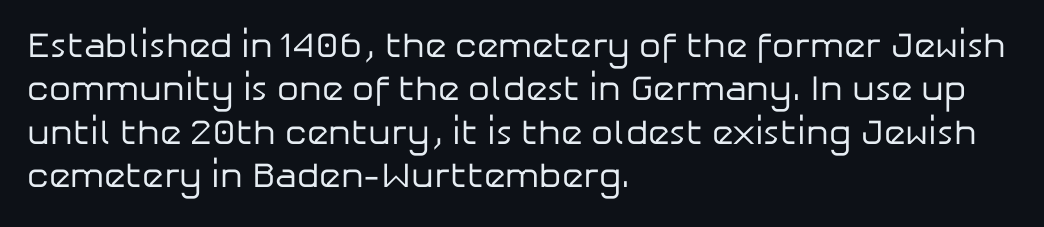
{"serif": "no", "italic": "no", "bold": "no", "weight": "regular", "width": "normal", "stroke_contrast": "low", "x_height": "medium", "monospaced": "no", "underline": "no", "align": "left", "line_spacing_ratio": 1.24, "letter_spacing": "normal", "letter_spacing_em": 0.0, "glyph_px": 35}
